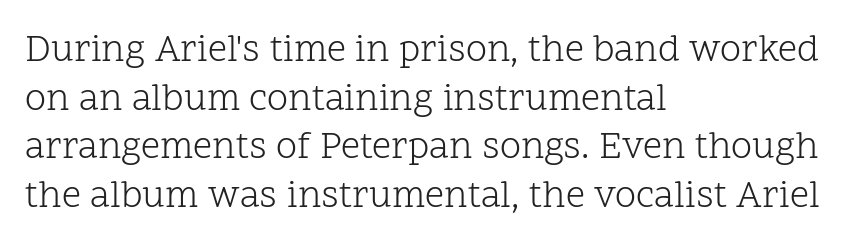
Q: Is the text bold? A: No.
Q: Is the text italic (slanted)? A: No, it is upright.
Q: Is the typeface a serif or a sans-serif typeface? A: Serif.
Q: Is the text underlined? A: No.
Q: How is the paragraph aligned? A: Left-aligned.
Q: Is the spacing between letters normal or unusually wide? A: Normal.
Q: Is the spacing between lines tight, normal or loose? A: Normal.
Q: Width (condensed, normal, or wide)? A: Normal.
Q: Stroke contrast? A: Low.
Q: x-height? A: Medium.
Q: Monospaced? A: No.
